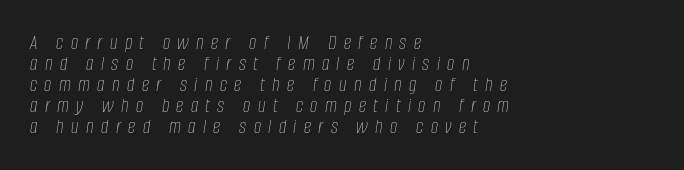
Emphasis-style slanted type is in use. Check under the words: just untouched page. Weight class: somewhere from thin through regular. Reading down the column, the eye jumps only a short way to each next line. Line beginnings align vertically; line endings do not.
